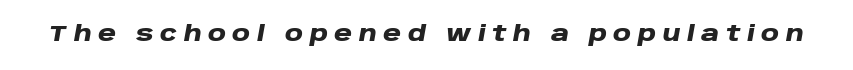
The image shows 22 px bold type, italic (leaning right); set unusually wide letter spacing (+0.3 em), not underlined.
